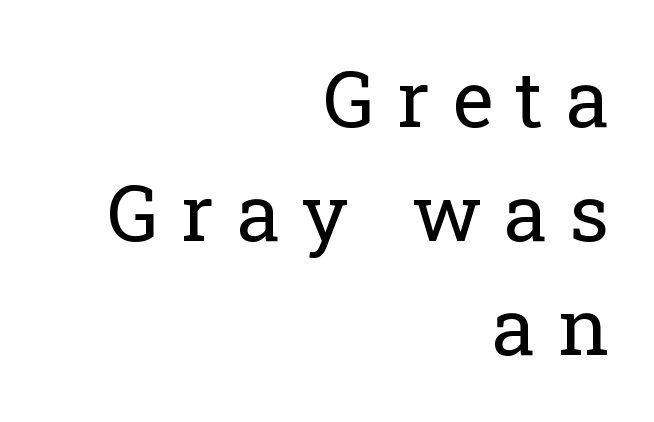
{"serif": "yes", "italic": "no", "bold": "no", "weight": "regular", "width": "normal", "stroke_contrast": "low", "x_height": "medium", "monospaced": "no", "underline": "no", "align": "right", "line_spacing": "normal", "line_spacing_ratio": 1.46, "letter_spacing": "wide", "letter_spacing_em": 0.29, "glyph_px": 78}
